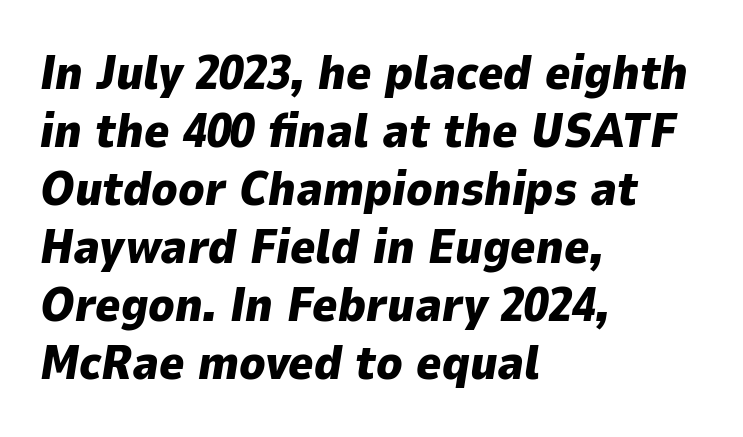
{"italic": "yes", "lean": "right", "slant_degrees": 9, "bold": "yes", "weight": "heavy", "width": "normal", "stroke_contrast": "low", "x_height": "medium", "monospaced": "no", "underline": "no", "align": "left", "line_spacing_ratio": 1.21, "letter_spacing": "normal", "letter_spacing_em": 0.0, "glyph_px": 48}
